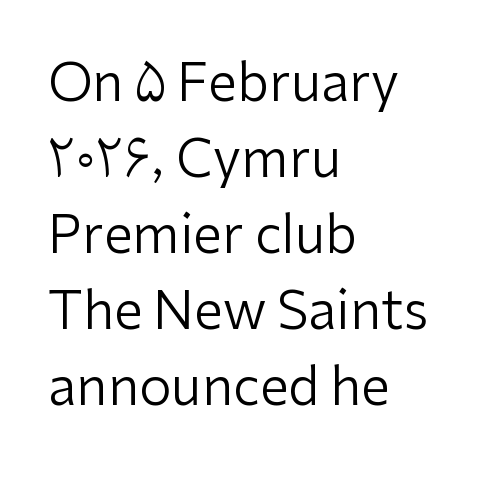
{"serif": "no", "italic": "no", "bold": "no", "weight": "regular", "width": "normal", "stroke_contrast": "low", "x_height": "medium", "monospaced": "no", "underline": "no", "align": "left", "line_spacing": "normal", "line_spacing_ratio": 1.46, "letter_spacing": "normal", "letter_spacing_em": 0.0, "glyph_px": 52}
